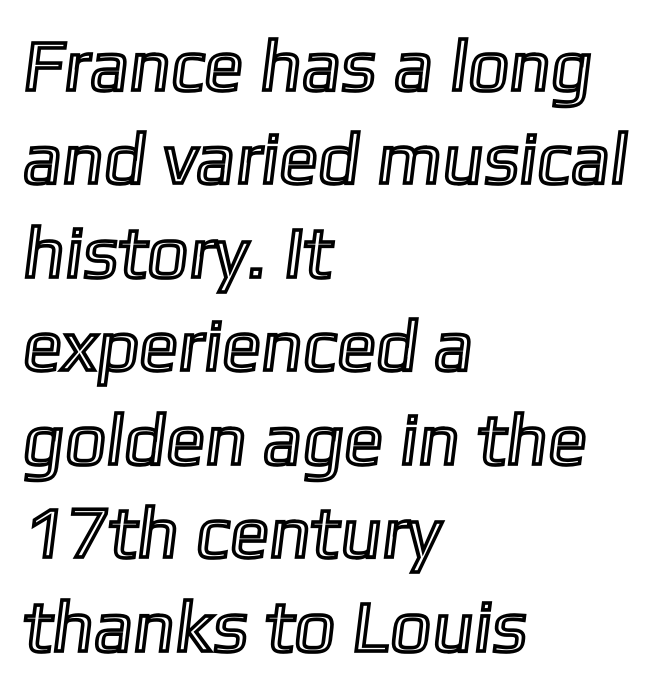
{"width": "normal", "x_height": "medium", "monospaced": "no", "underline": "no", "align": "left", "line_spacing": "normal", "line_spacing_ratio": 1.28, "letter_spacing": "normal", "letter_spacing_em": 0.0, "glyph_px": 73}
